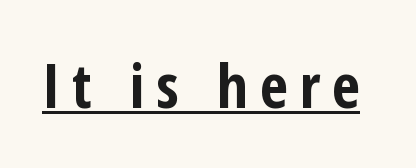
{"serif": "no", "italic": "no", "bold": "yes", "weight": "bold", "width": "condensed", "stroke_contrast": "low", "x_height": "medium", "monospaced": "no", "underline": "yes", "glyph_px": 61}
